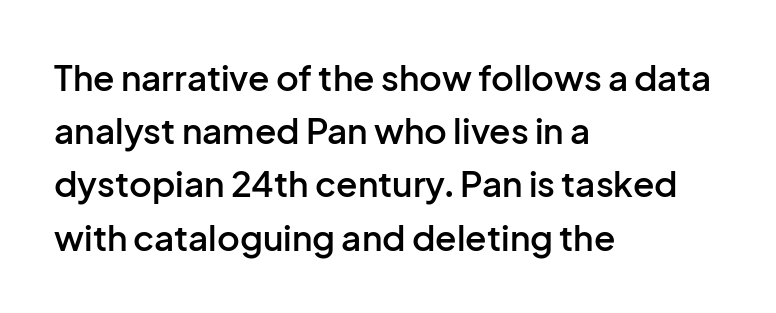
Q: Is the text bold? A: Semi-bold.
Q: Is the text italic (slanted)? A: No, it is upright.
Q: Is the typeface a serif or a sans-serif typeface? A: Sans-serif.
Q: Is the text underlined? A: No.
Q: How is the paragraph aligned? A: Left-aligned.
Q: Is the spacing between letters normal or unusually wide? A: Normal.
Q: Is the spacing between lines tight, normal or loose? A: Normal.
Q: Width (condensed, normal, or wide)? A: Normal.
Q: Stroke contrast? A: Low.
Q: x-height? A: Medium.
Q: Monospaced? A: No.
